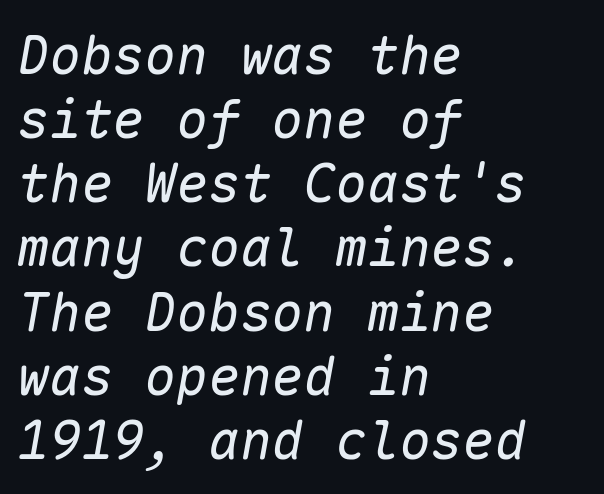
The image shows 53 px regular-weight type, italic (leaning right), monospaced; set left-aligned, line spacing 1.21x, normal letter spacing, not underlined; low stroke contrast and a medium x-height.
